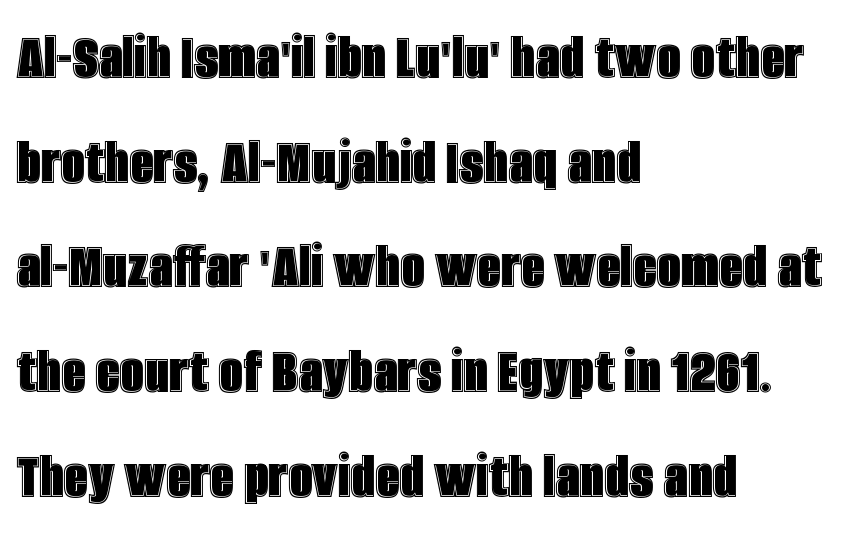
Q: Is the text italic (slanted)? A: No, it is upright.
Q: Is the text underlined? A: No.
Q: How is the paragraph aligned? A: Left-aligned.
Q: Is the spacing between letters normal or unusually wide? A: Normal.
Q: Is the spacing between lines tight, normal or loose? A: Normal.
Q: Width (condensed, normal, or wide)? A: Condensed.
Q: x-height? A: Large.
Q: Monospaced? A: No.
